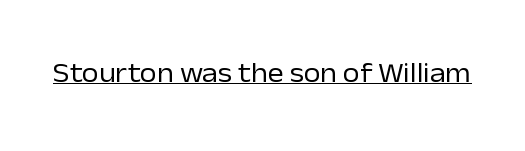
Q: Is the text bold? A: No.
Q: Is the text italic (slanted)? A: No, it is upright.
Q: Is the text underlined? A: Yes.
Q: Is the spacing between letters normal or unusually wide? A: Normal.
